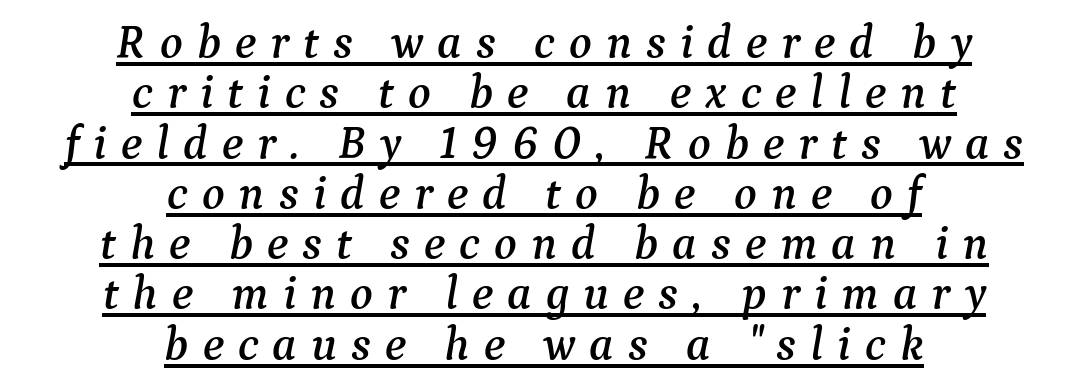
{"serif": "yes", "italic": "yes", "lean": "right", "slant_degrees": 9, "width": "normal", "stroke_contrast": "medium", "x_height": "medium", "monospaced": "no", "underline": "yes", "align": "center", "line_spacing": "tight", "line_spacing_ratio": 1.07, "letter_spacing": "wide", "letter_spacing_em": 0.3, "glyph_px": 47}
